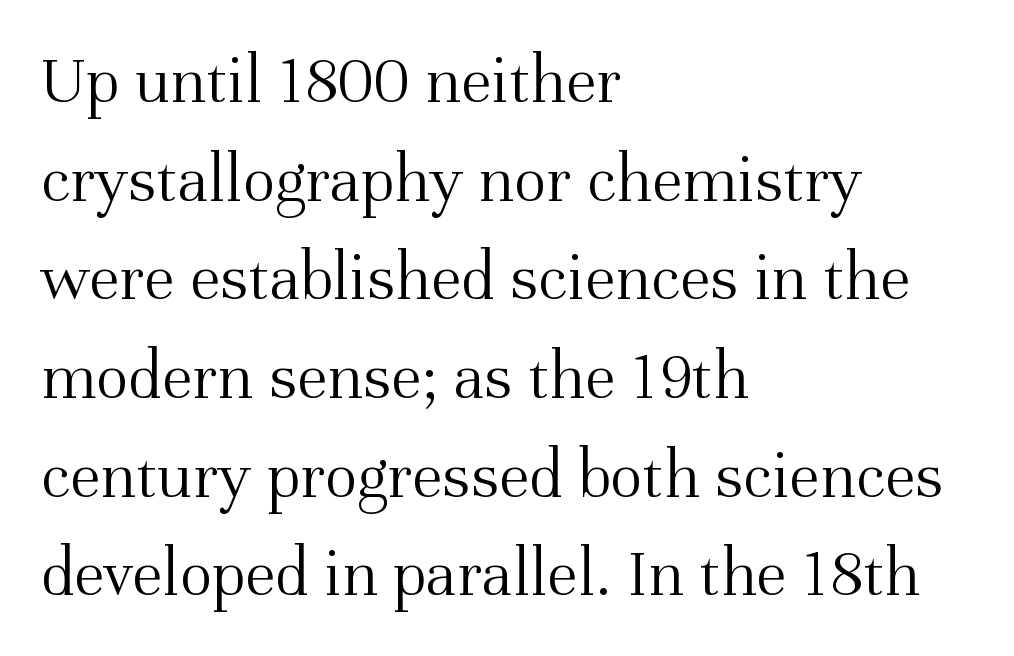
Q: Is the text bold? A: No.
Q: Is the text italic (slanted)? A: No, it is upright.
Q: Is the typeface a serif or a sans-serif typeface? A: Serif.
Q: Is the text underlined? A: No.
Q: How is the paragraph aligned? A: Left-aligned.
Q: Is the spacing between letters normal or unusually wide? A: Normal.
Q: Is the spacing between lines tight, normal or loose? A: Normal.
Q: Width (condensed, normal, or wide)? A: Normal.
Q: Stroke contrast? A: Medium.
Q: x-height? A: Medium.
Q: Monospaced? A: No.
